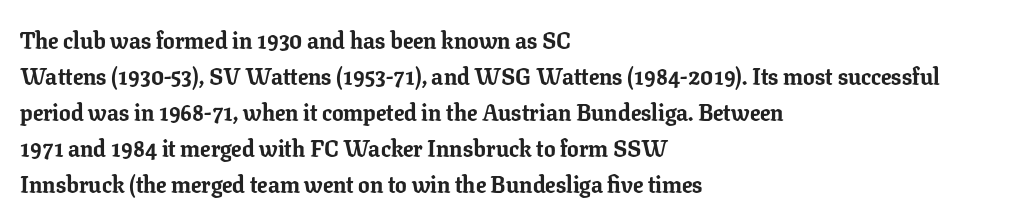
Q: Is the text bold? A: Yes.
Q: Is the text italic (slanted)? A: No, it is upright.
Q: Is the text underlined? A: No.
Q: How is the paragraph aligned? A: Left-aligned.
Q: Is the spacing between letters normal or unusually wide? A: Normal.
Q: Is the spacing between lines tight, normal or loose? A: Normal.
